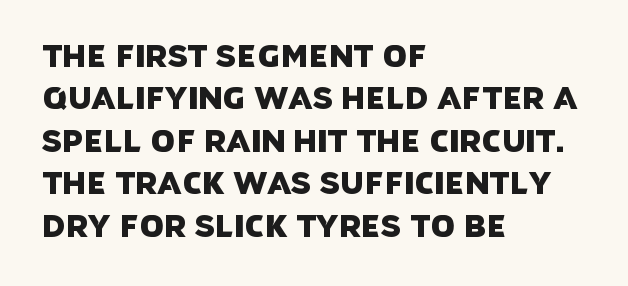
Q: Is the typeface a serif or a sans-serif typeface? A: Sans-serif.
Q: Is the text underlined? A: No.
Q: How is the paragraph aligned? A: Left-aligned.
Q: Is the spacing between letters normal or unusually wide? A: Normal.
Q: Is the spacing between lines tight, normal or loose? A: Normal.
Q: Width (condensed, normal, or wide)? A: Normal.
Q: Stroke contrast? A: Low.
Q: x-height? A: Large.
Q: Monospaced? A: No.
